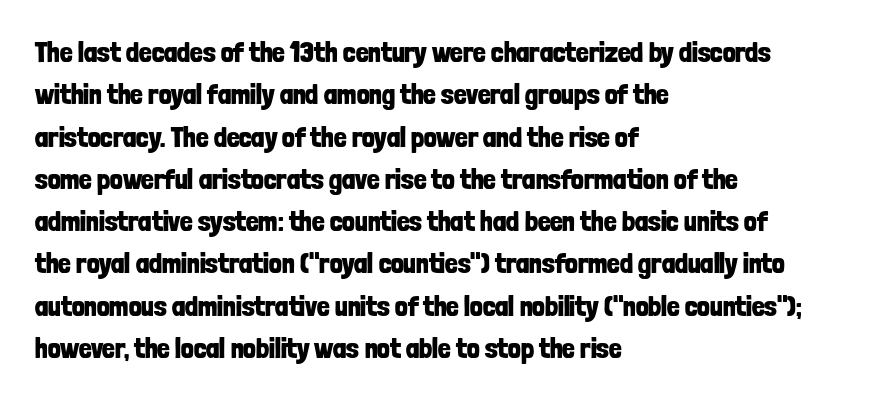
Upright lettering throughout. The typesetter chose a ragged-right arrangement here. This sample uses plain, unmodified letter spacing. These lines are composed in type without serifs.
